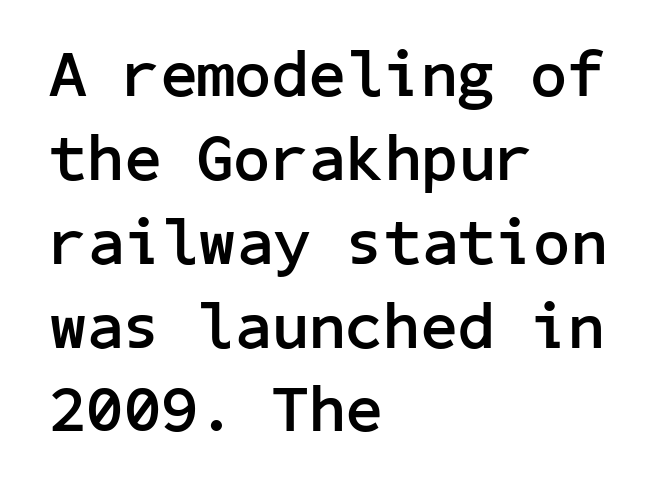
The image shows 65 px semibold sans-serif type, upright; set left-aligned, normal line spacing (1.29x), normal letter spacing, not underlined; low stroke contrast and a medium x-height.
